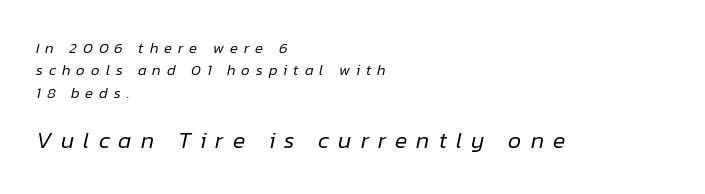
The rows are spaced the way most documents space them. Plain, unruled lines of type. Glyph-to-glyph distance is far greater than everyday printed text. The letterforms sit at book weight or below. The text carries the slant typical of an italic or oblique font. Which chunk is bigger? The second one — the bottom block dwarfs the top.
